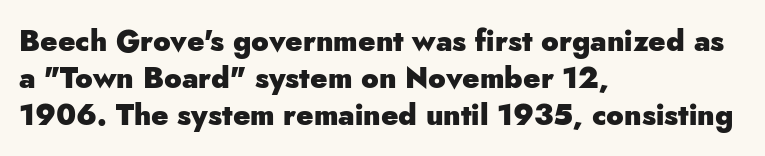
The image shows 29 px heavy sans-serif type, upright; set left-aligned, normal line spacing (1.28x), normal letter spacing, not underlined; low stroke contrast and a small x-height.
